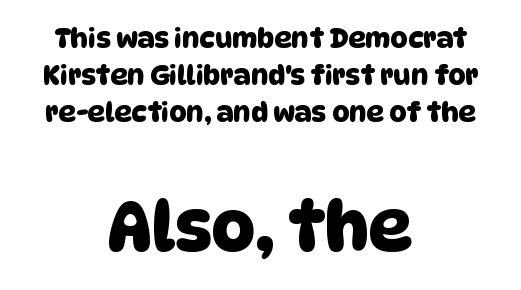
The image shows 68 px sans-serif type; set centered, normal line spacing (1.37x), normal letter spacing, not underlined; the second (bottom) block is 2.52x larger; low stroke contrast and a large x-height.
